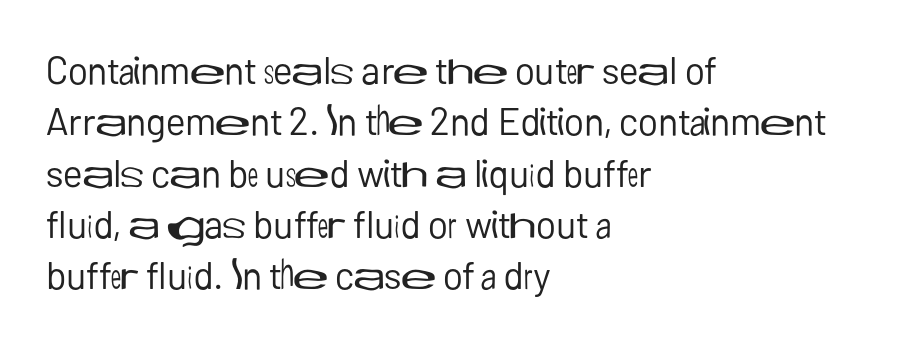
Q: Is the text bold? A: No.
Q: Is the text italic (slanted)? A: No, it is upright.
Q: Is the typeface a serif or a sans-serif typeface? A: Sans-serif.
Q: Is the text underlined? A: No.
Q: How is the paragraph aligned? A: Left-aligned.
Q: Is the spacing between letters normal or unusually wide? A: Normal.
Q: Is the spacing between lines tight, normal or loose? A: Normal.
Q: Width (condensed, normal, or wide)? A: Normal.
Q: Stroke contrast? A: Low.
Q: x-height? A: Medium.
Q: Monospaced? A: No.
